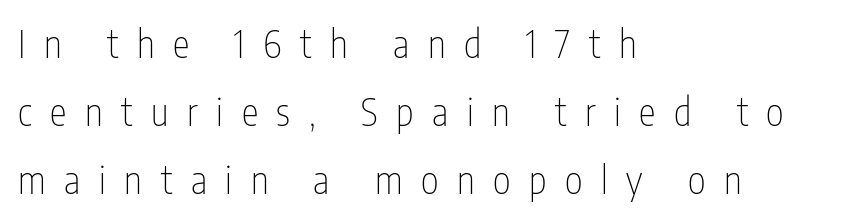
Q: Is the text bold? A: No.
Q: Is the text italic (slanted)? A: No, it is upright.
Q: Is the typeface a serif or a sans-serif typeface? A: Sans-serif.
Q: Is the text underlined? A: No.
Q: How is the paragraph aligned? A: Left-aligned.
Q: Is the spacing between letters normal or unusually wide? A: Unusually wide.
Q: Width (condensed, normal, or wide)? A: Condensed.
Q: Stroke contrast? A: Low.
Q: x-height? A: Medium.
Q: Monospaced? A: No.
